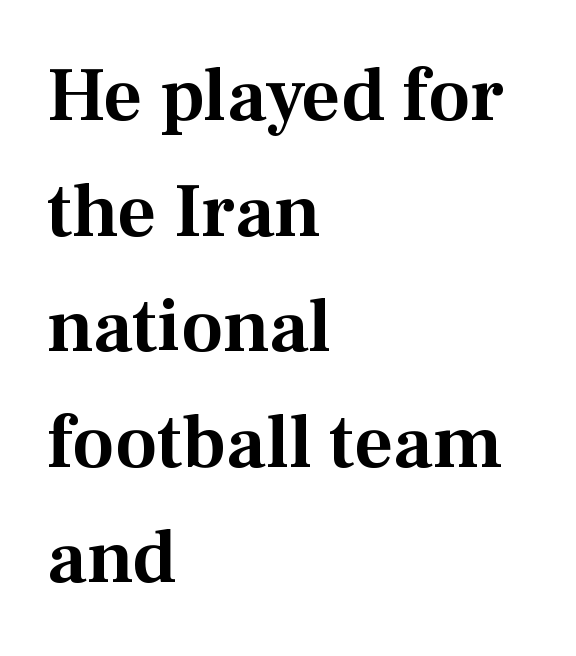
The image shows 76 px serif type, upright; set left-aligned, normal line spacing (1.52x), normal letter spacing, not underlined; medium stroke contrast and a medium x-height.
